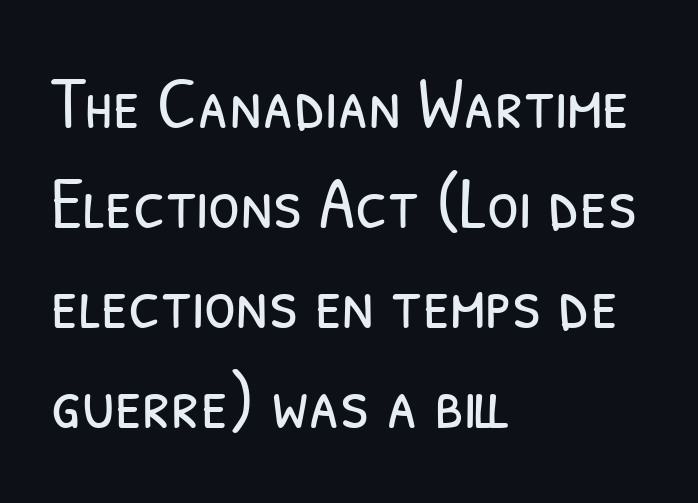
{"serif": "no", "bold": "no", "weight": "light", "width": "condensed", "stroke_contrast": "low", "x_height": "medium", "monospaced": "no", "underline": "no", "align": "left", "line_spacing": "normal", "line_spacing_ratio": 1.37, "letter_spacing": "normal", "letter_spacing_em": 0.0, "glyph_px": 73}
